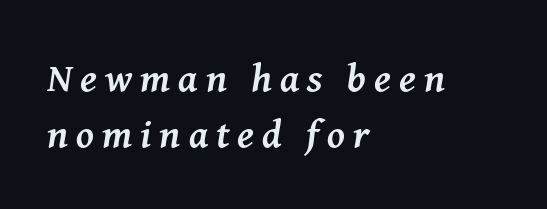
Q: Is the text bold? A: Yes.
Q: Is the text italic (slanted)? A: Yes, it leans right by about 8 degrees.
Q: Is the typeface a serif or a sans-serif typeface? A: Serif.
Q: Is the text underlined? A: No.
Q: How is the paragraph aligned? A: Left-aligned.
Q: Is the spacing between letters normal or unusually wide? A: Unusually wide.
Q: Is the spacing between lines tight, normal or loose? A: Normal.
Q: Width (condensed, normal, or wide)? A: Normal.
Q: Stroke contrast? A: Medium.
Q: x-height? A: Medium.
Q: Monospaced? A: No.
